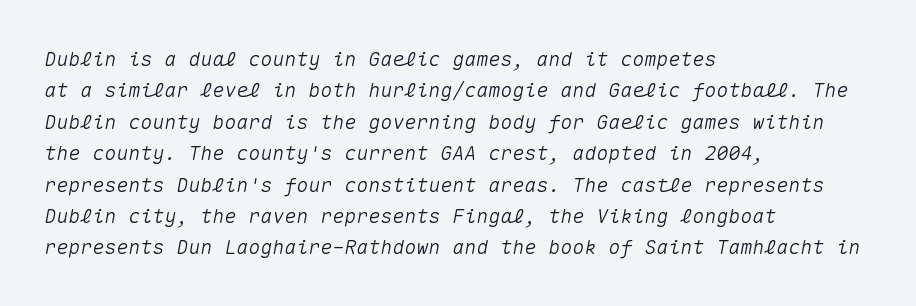
{"italic": "yes", "lean": "right", "slant_degrees": 10, "underline": "no", "align": "left", "line_spacing": "normal", "line_spacing_ratio": 1.57, "letter_spacing": "normal", "letter_spacing_em": 0.0, "glyph_px": 20}
